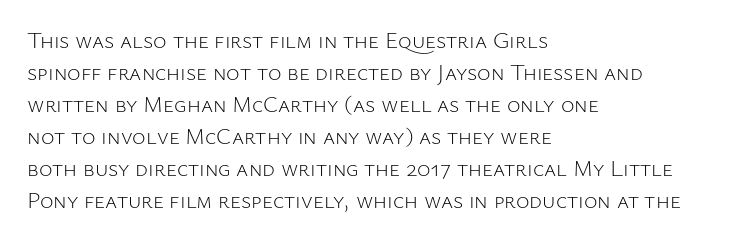
Q: Is the text bold? A: No.
Q: Is the text italic (slanted)? A: No, it is upright.
Q: Is the text underlined? A: No.
Q: How is the paragraph aligned? A: Left-aligned.
Q: Is the spacing between letters normal or unusually wide? A: Normal.
Q: Is the spacing between lines tight, normal or loose? A: Normal.
